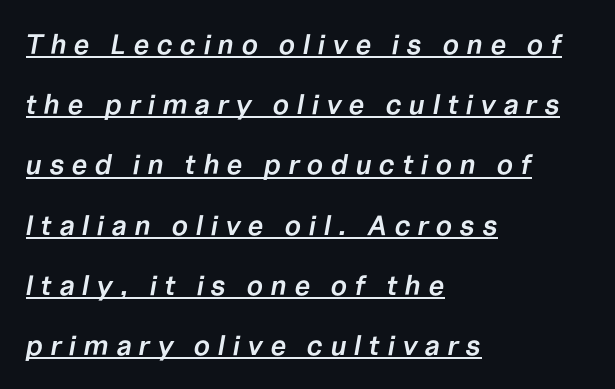
Rows of type keep a wide berth in the vertical direction. The lettering tilts uniformly, giving the passage an italic look. This sample has the flowing, uneven cadence of proportional lettering. Emphasis is given by a line drawn under the lettering. Set as a demibold, roughly 600 on the weight scale. A student would call this left alignment; a typographer would say flush left, rag right.
